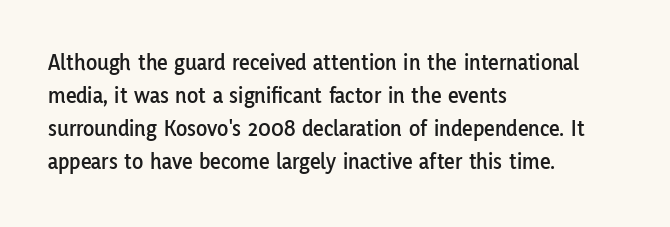
{"italic": "no", "underline": "no", "align": "left", "line_spacing": "normal", "line_spacing_ratio": 1.44, "letter_spacing": "normal", "letter_spacing_em": 0.0, "glyph_px": 23}
